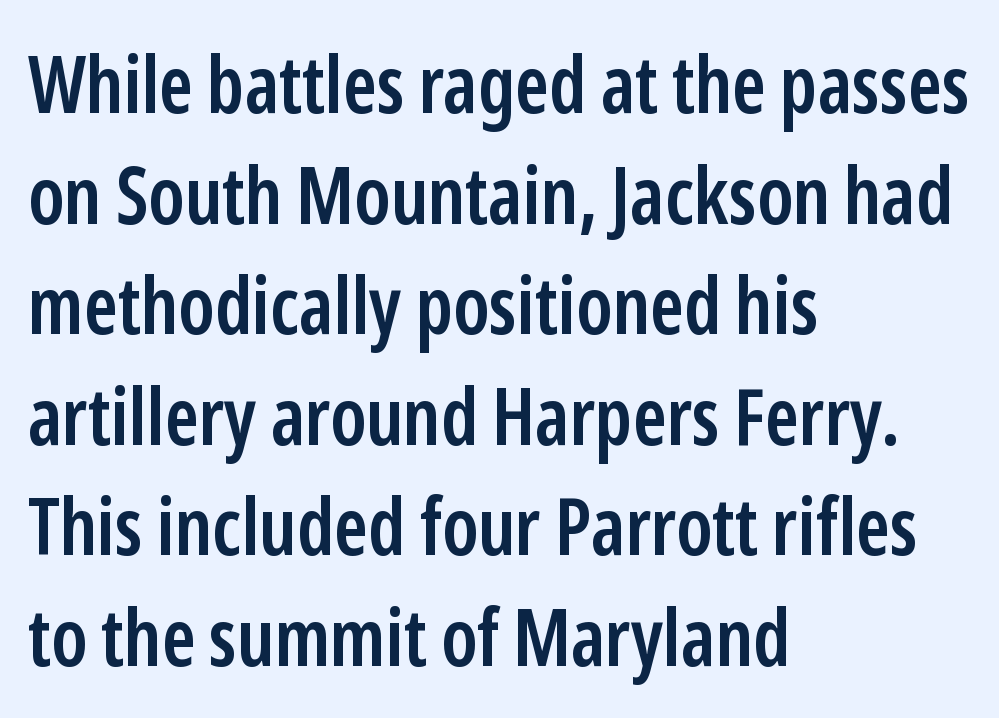
The image shows 79 px semibold, condensed sans-serif type, upright; set left-aligned, normal line spacing (1.4x), normal letter spacing, not underlined; low stroke contrast and a medium x-height.
